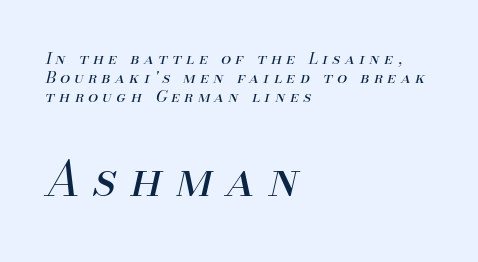
The image shows 48 px regular-weight type, italic (leaning right); set left-aligned, line spacing 1.19x, unusually wide letter spacing (+0.29 em), not underlined; the second (bottom) block is 3.0x larger; medium stroke contrast and a small x-height.
